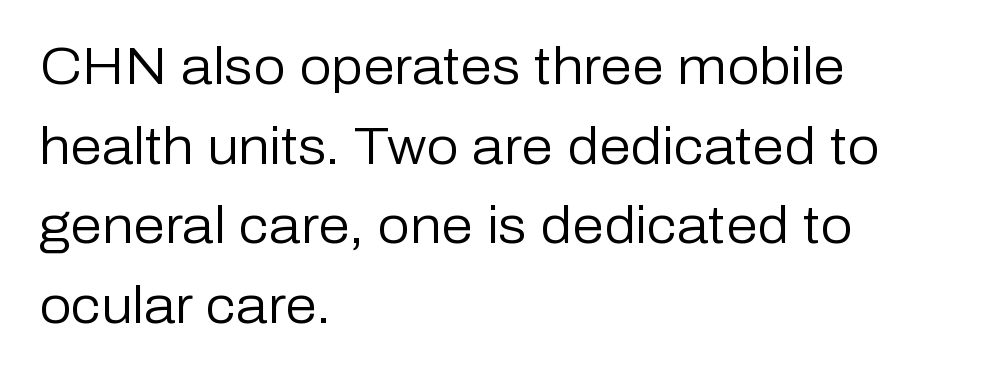
{"serif": "no", "italic": "no", "bold": "no", "weight": "regular", "width": "normal", "stroke_contrast": "low", "x_height": "medium", "monospaced": "no", "underline": "no", "align": "left", "line_spacing": "normal", "line_spacing_ratio": 1.56, "letter_spacing": "normal", "letter_spacing_em": 0.0, "glyph_px": 51}
